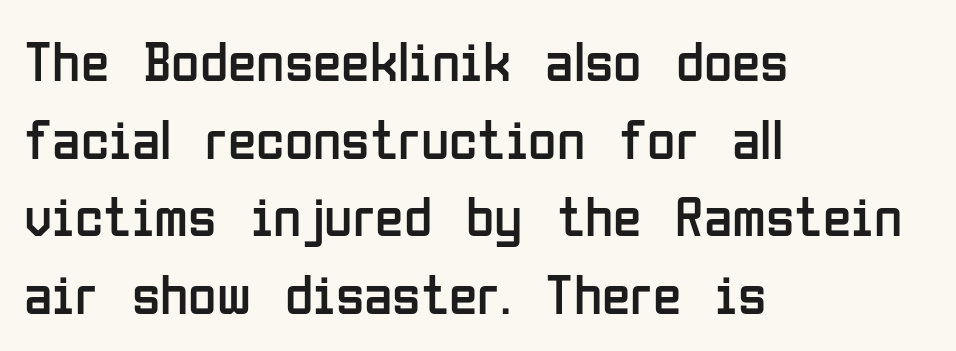
{"serif": "no", "italic": "no", "bold": "no", "weight": "regular", "width": "condensed", "stroke_contrast": "low", "x_height": "medium", "monospaced": "no", "underline": "no", "align": "left", "line_spacing": "normal", "line_spacing_ratio": 1.34, "letter_spacing": "normal", "letter_spacing_em": 0.0, "glyph_px": 58}
